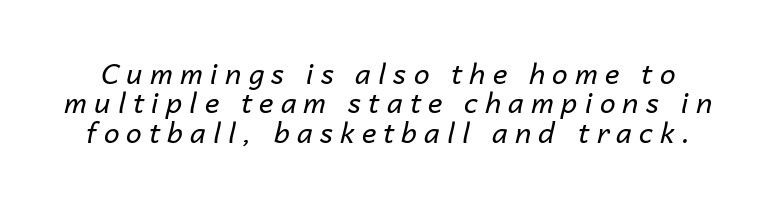
The image shows 28 px regular-weight type, italic (leaning right); set tight line spacing (1.05x), unusually wide letter spacing (+0.26 em), not underlined; low stroke contrast and a medium x-height.
